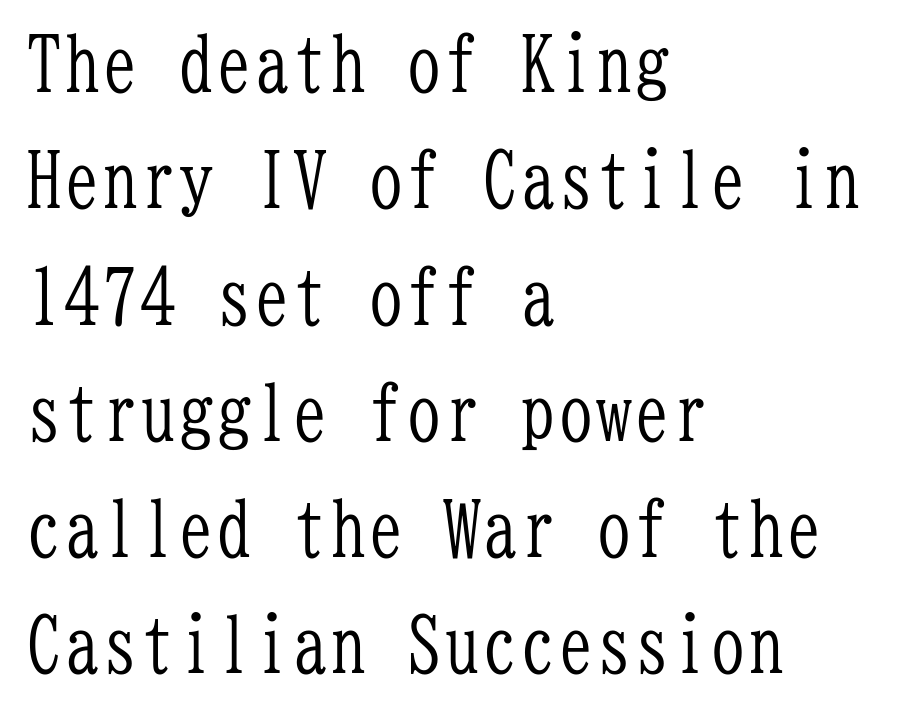
Q: Is the text bold? A: No.
Q: Is the text italic (slanted)? A: No, it is upright.
Q: Is the typeface a serif or a sans-serif typeface? A: Serif.
Q: Is the text underlined? A: No.
Q: How is the paragraph aligned? A: Left-aligned.
Q: Is the spacing between letters normal or unusually wide? A: Normal.
Q: Is the spacing between lines tight, normal or loose? A: Normal.
Q: Width (condensed, normal, or wide)? A: Condensed.
Q: Stroke contrast? A: Low.
Q: x-height? A: Medium.
Q: Monospaced? A: Yes.
